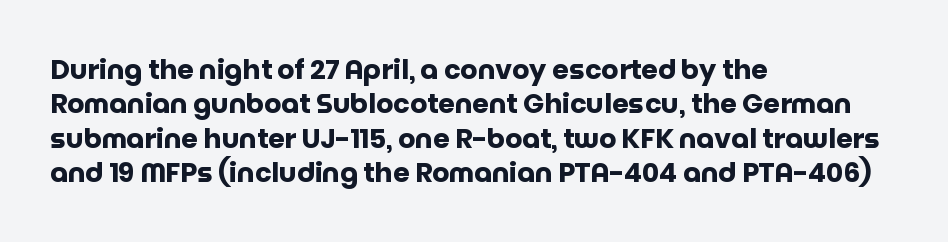
The image shows 27 px bold type, upright; set left-aligned, normal line spacing (1.27x), normal letter spacing, not underlined.
